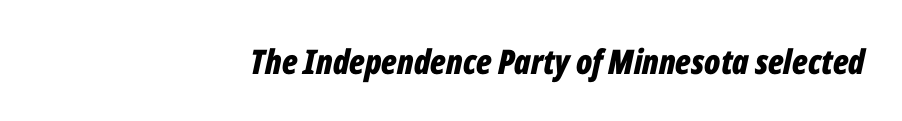
{"italic": "yes", "lean": "right", "slant_degrees": 12, "bold": "yes", "weight": "bold", "width": "condensed", "stroke_contrast": "low", "x_height": "medium", "monospaced": "no", "underline": "no", "align": "right", "letter_spacing": "normal", "letter_spacing_em": 0.0, "glyph_px": 34}
